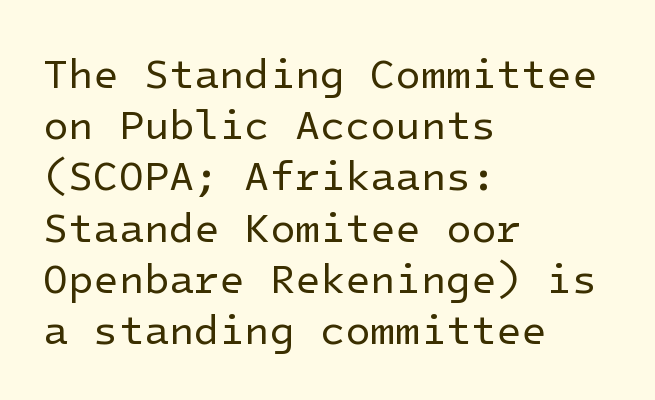
The image shows 41 px regular-weight sans-serif type, upright; set left-aligned, normal line spacing (1.25x), normal letter spacing, not underlined; low stroke contrast and a medium x-height.
